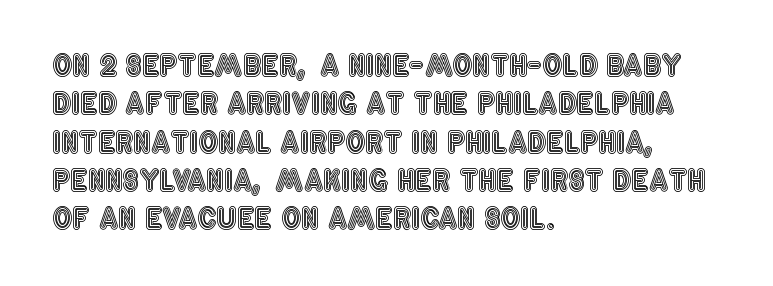
Posture: vertical. Here the glyphs are tracked normally, forming tight word shapes. A bare baseline throughout the passage. The rendering uses natural spacing where letterforms have individual widths.
